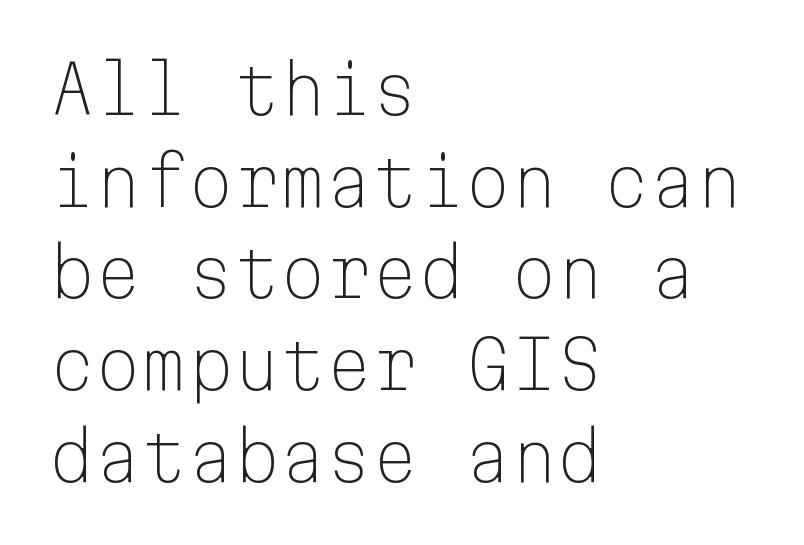
Q: Is the text bold? A: No.
Q: Is the text italic (slanted)? A: No, it is upright.
Q: Is the typeface a serif or a sans-serif typeface? A: Sans-serif.
Q: Is the text underlined? A: No.
Q: How is the paragraph aligned? A: Left-aligned.
Q: Is the spacing between letters normal or unusually wide? A: Normal.
Q: Is the spacing between lines tight, normal or loose? A: Normal.
Q: Width (condensed, normal, or wide)? A: Normal.
Q: Stroke contrast? A: Low.
Q: x-height? A: Medium.
Q: Monospaced? A: Yes.
